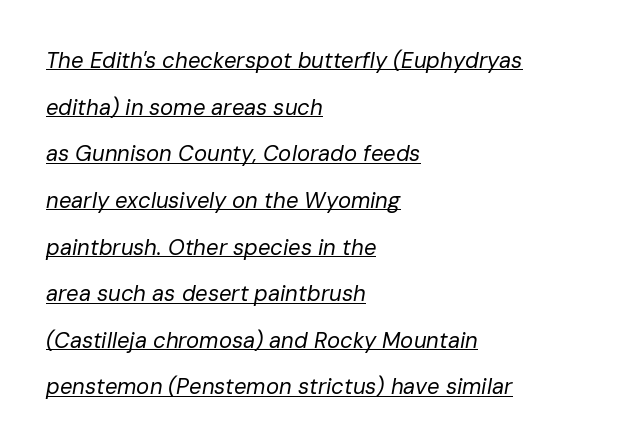
The image shows 22 px text type, italic (leaning right); set left-aligned, loose line spacing (2.12x), normal letter spacing, underlined.
